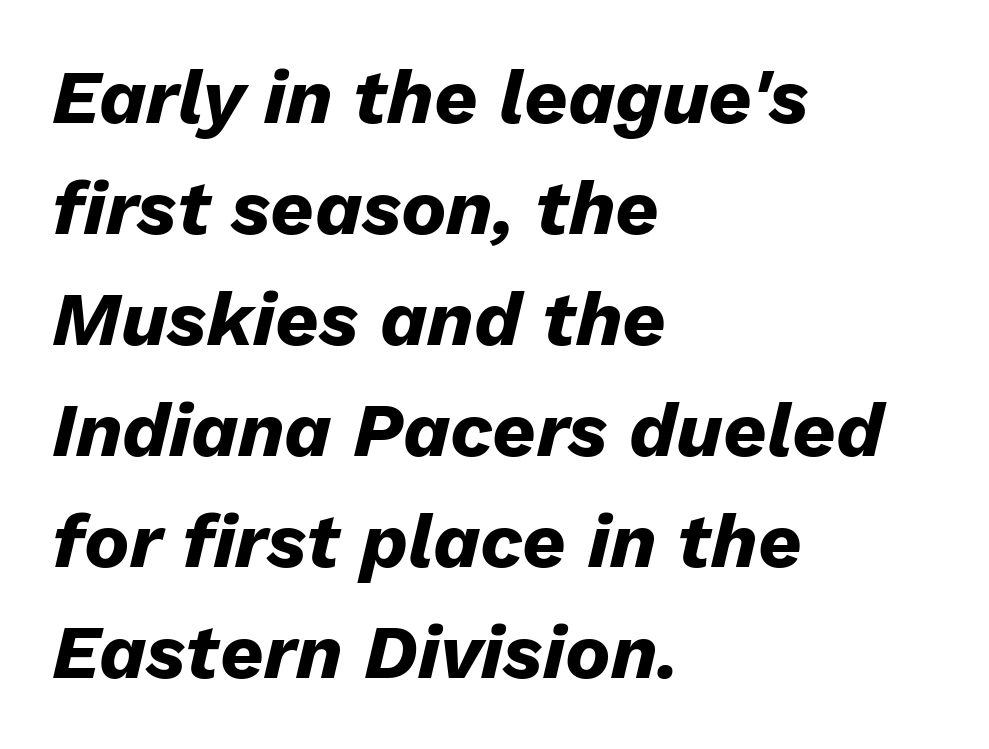
Each letter keeps its own natural width here, so spacing adapts to shape. Looking at the ascenders, they clearly lean. The leading is moderate, giving the passage an even texture. Caption: standard tracking, unaltered. The strip under each line holds only bare page. This sample is left-justified, so line endings fall wherever the words run out.
